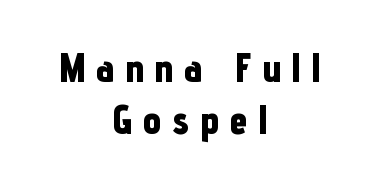
{"serif": "no", "italic": "no", "bold": "yes", "weight": "bold", "width": "condensed", "stroke_contrast": "low", "x_height": "medium", "monospaced": "no", "underline": "no", "align": "center", "line_spacing": "normal", "line_spacing_ratio": 1.28, "letter_spacing": "wide", "letter_spacing_em": 0.26, "glyph_px": 41}
